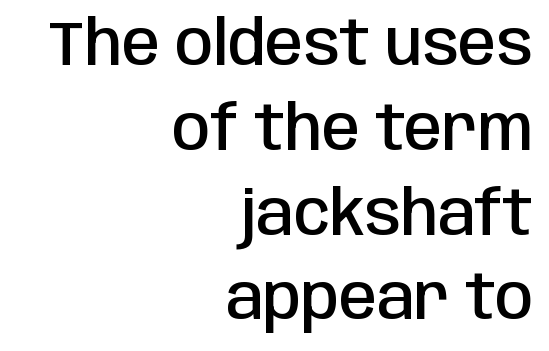
The image shows 61 px semibold, condensed sans-serif type, upright; set right-aligned, normal line spacing (1.39x), normal letter spacing, not underlined; low stroke contrast and a large x-height.
